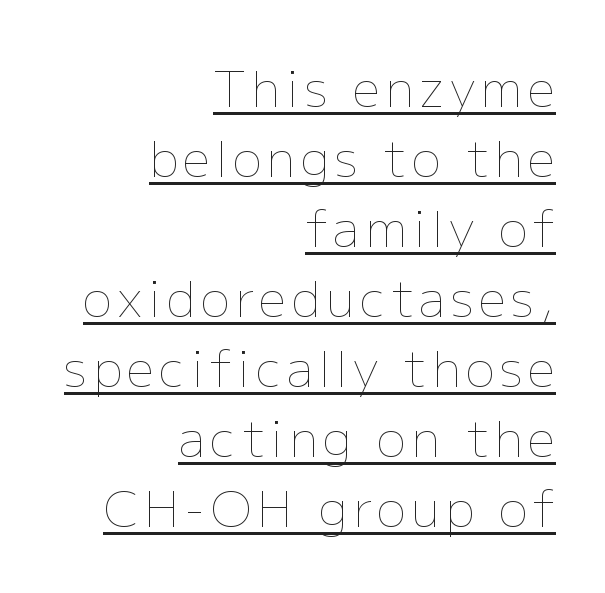
Vertical spacing — default. Beneath each row of characters lies a ruled line. Posture: vertical. This sample is right-justified, so line beginnings fall wherever the words allow.
